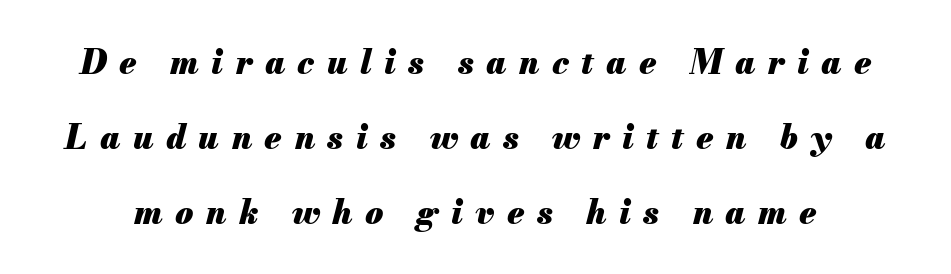
Q: Is the text bold? A: Yes.
Q: Is the text italic (slanted)? A: Yes, it leans right by about 13 degrees.
Q: Is the text underlined? A: No.
Q: Is the spacing between letters normal or unusually wide? A: Unusually wide.
Q: Is the spacing between lines tight, normal or loose? A: Loose.
Q: Width (condensed, normal, or wide)? A: Normal.
Q: Stroke contrast? A: Medium.
Q: x-height? A: Small.
Q: Monospaced? A: No.
